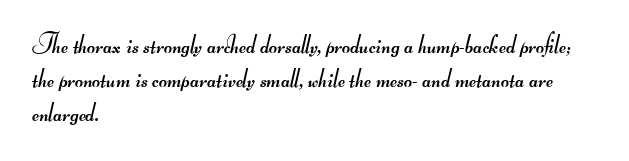
The image shows 28 px regular-weight, wide sans-serif type; set left-aligned, line spacing 1.22x, normal letter spacing, not underlined; medium stroke contrast.
